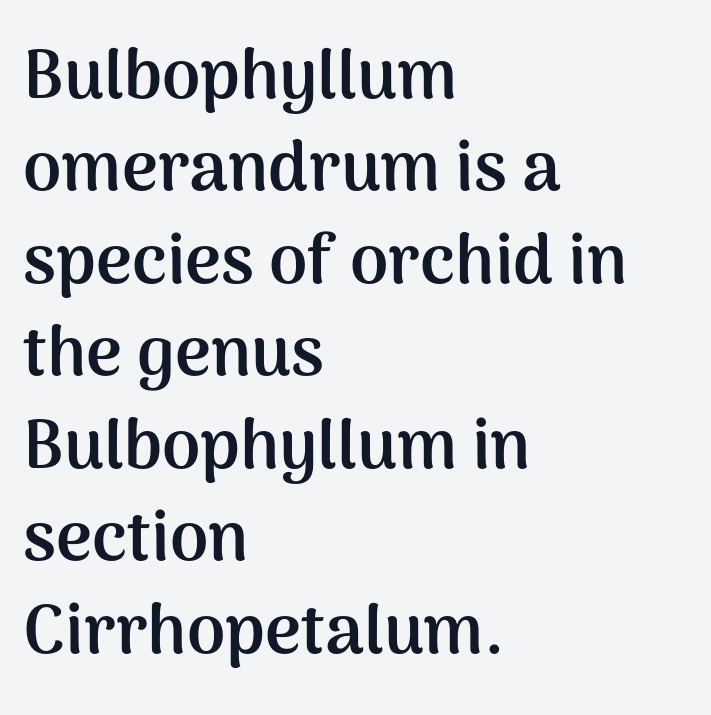
Whoever set this chose a conventional vertical rhythm. Every letter is thick-stroked: bold, no question. A typesetter would call this zero additional tracking. Clear beneath every line of the passage.
